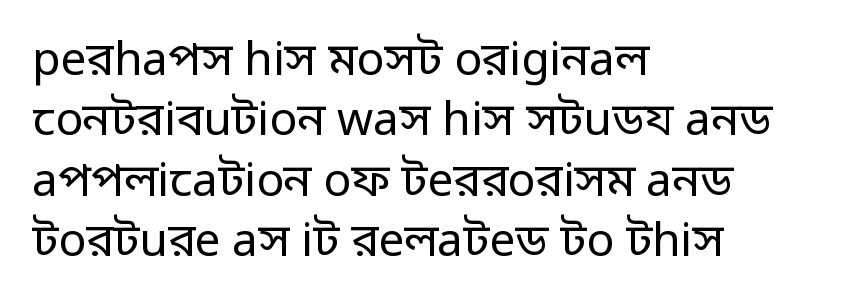
Only glyphs here, with clear space below each row. The lines in this sample share a left origin and differ only in where they stop. Designer's note — italics off, roman on. The rendering keeps characters at their native spacing. Think of a printed novel: that variable character pitch is what you see here. Notice how descenders clear the ascenders below comfortably — that's standard leading.
